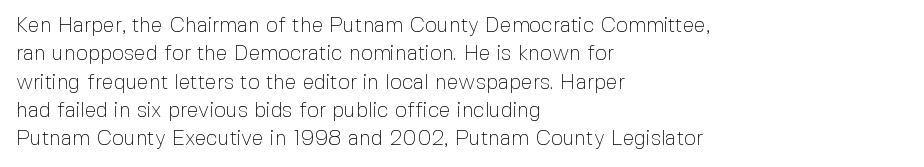
Q: Is the text bold? A: No.
Q: Is the text italic (slanted)? A: No, it is upright.
Q: Is the text underlined? A: No.
Q: How is the paragraph aligned? A: Left-aligned.
Q: Is the spacing between letters normal or unusually wide? A: Normal.
Q: Is the spacing between lines tight, normal or loose? A: Normal.
